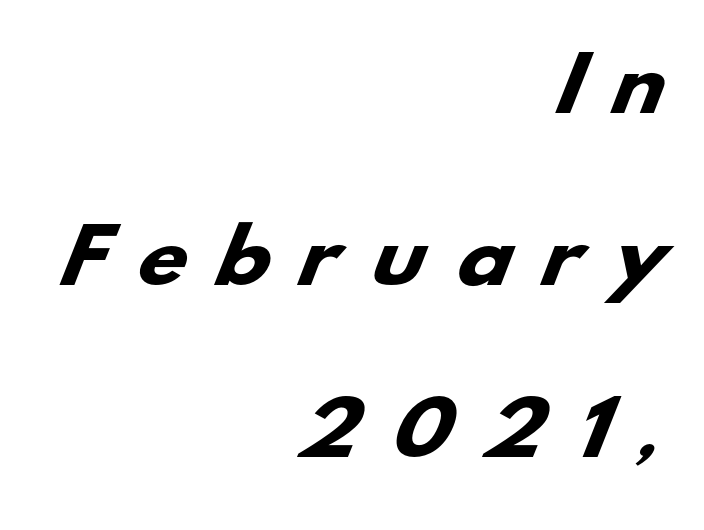
{"serif": "no", "bold": "yes", "weight": "heavy", "width": "wide", "stroke_contrast": "low", "x_height": "small", "monospaced": "no", "underline": "no", "align": "right", "line_spacing": "loose", "line_spacing_ratio": 2.39, "letter_spacing": "wide", "letter_spacing_em": 0.46, "glyph_px": 72}
